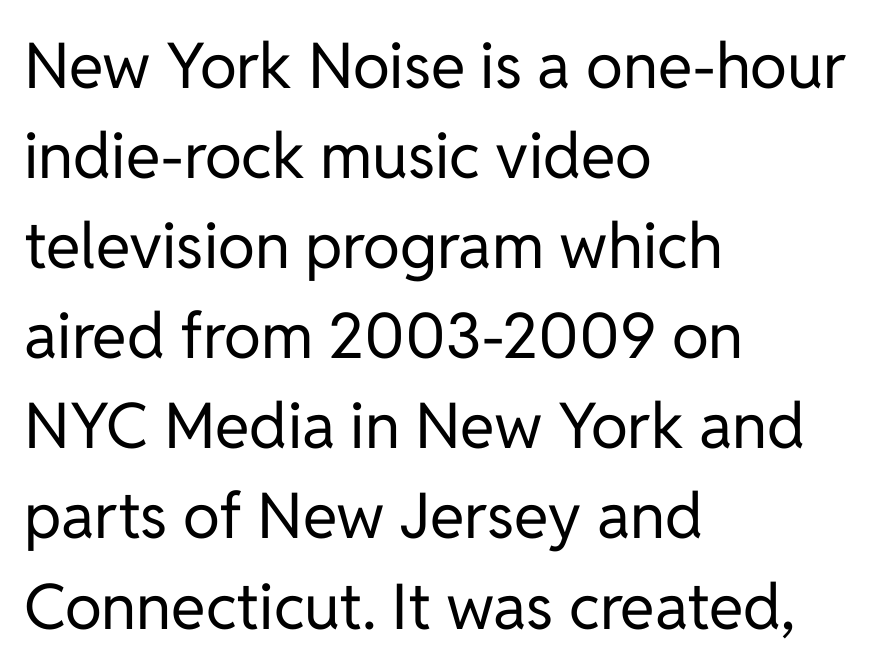
The image shows 63 px regular-weight sans-serif type, upright; set left-aligned, normal line spacing (1.43x), normal letter spacing, not underlined; low stroke contrast and a medium x-height.
